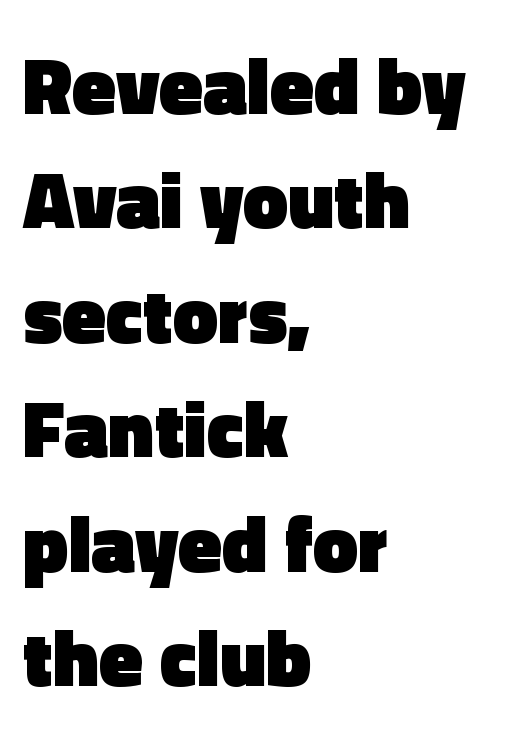
No extra tracking has been applied to these lines. These lines are rendered in a variable-pitch font. Type without underlining. Horizontal alignment here is leftward, the default for most running prose.
